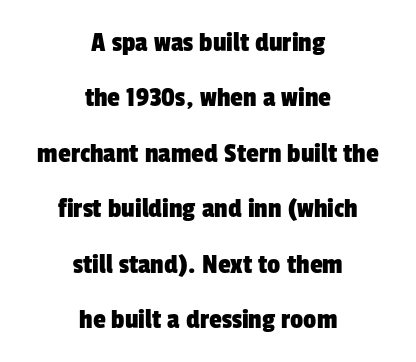
Q: Is the typeface a serif or a sans-serif typeface? A: Sans-serif.
Q: Is the text underlined? A: No.
Q: How is the paragraph aligned? A: Centered.
Q: Is the spacing between letters normal or unusually wide? A: Normal.
Q: Is the spacing between lines tight, normal or loose? A: Loose.
Q: Width (condensed, normal, or wide)? A: Condensed.
Q: Stroke contrast? A: Low.
Q: x-height? A: Medium.
Q: Monospaced? A: No.
